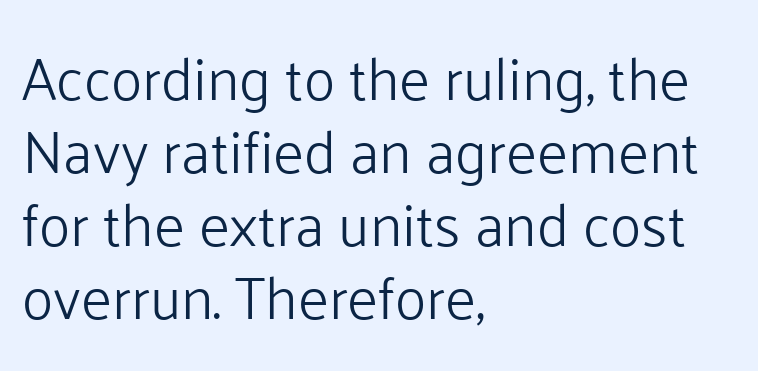
Plain, unruled lines of type. Note the varied advance widths — an 'i' is clearly narrower than an 'm'. Nobody touched the tracking dial on this one. Does the lettering tilt? It doesn't — this is upright. Where is the straight margin? On the left. Unbolded letterforms with no extra heft.
